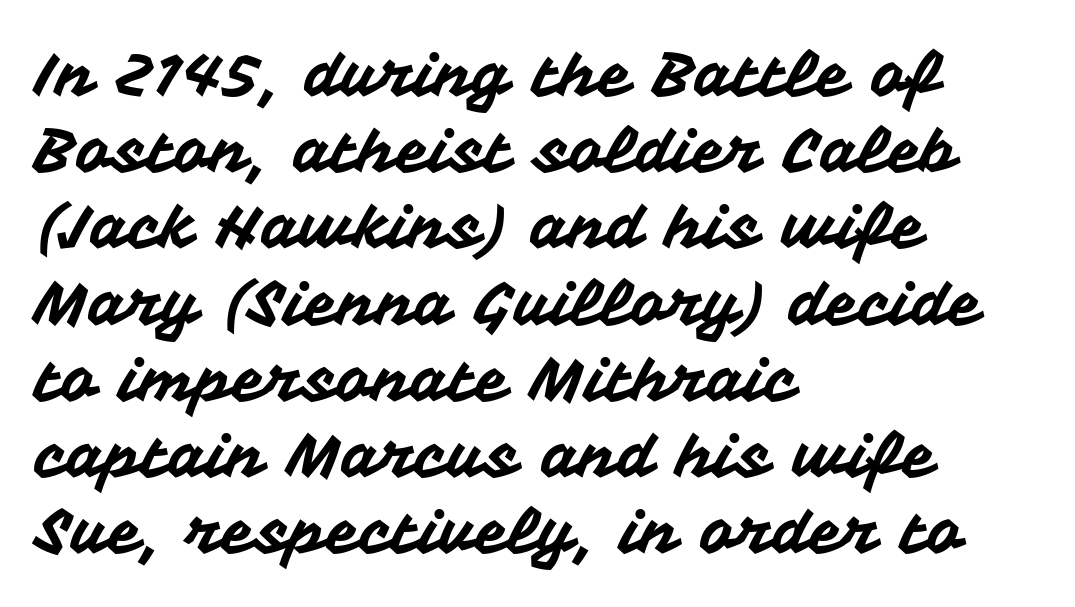
Q: Is the text italic (slanted)? A: Yes.
Q: Is the typeface a serif or a sans-serif typeface? A: Sans-serif.
Q: Is the text underlined? A: No.
Q: How is the paragraph aligned? A: Left-aligned.
Q: Is the spacing between letters normal or unusually wide? A: Normal.
Q: Is the spacing between lines tight, normal or loose? A: Normal.
Q: Width (condensed, normal, or wide)? A: Normal.
Q: Stroke contrast? A: Medium.
Q: x-height? A: Medium.
Q: Monospaced? A: No.
